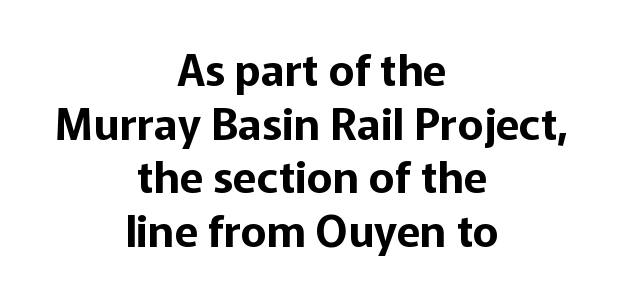
Note the varied advance widths — an 'i' is clearly narrower than an 'm'. Which margin do the lines hug? Neither — every line sits in the middle. Tracking value appears to be zero — textbook default spacing. Posture: vertical. The area under the type is left untouched. The passage shown is typeset with a sans-serif family.
